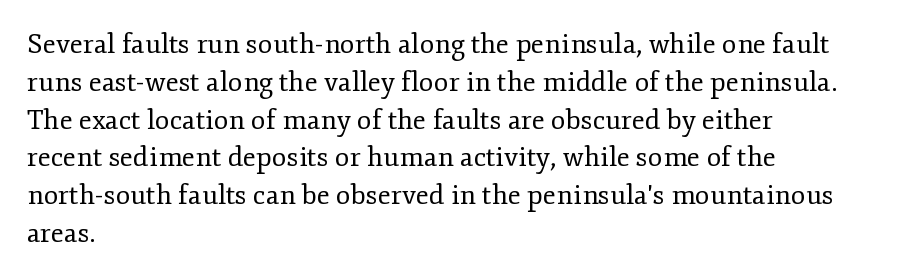
Short note: letters normally spaced. These lines are set flush left with a ragged right edge. The passage shown is not bold in any degree. Rows of type keep a routine distance in the vertical direction. This is the regular roman posture of the typeface.
